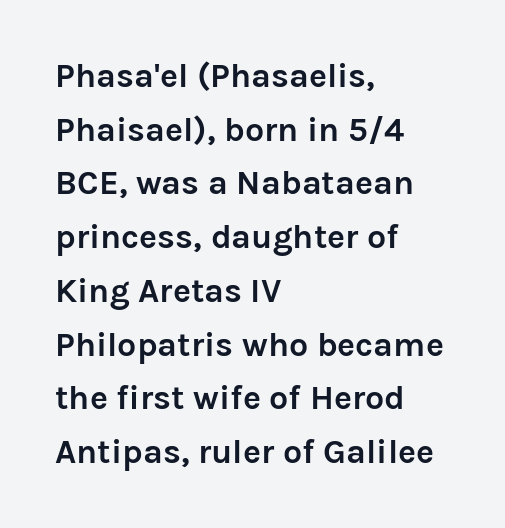
{"serif": "no", "italic": "no", "bold": "yes", "weight": "semibold", "width": "normal", "stroke_contrast": "low", "x_height": "medium", "monospaced": "no", "underline": "no", "align": "left", "line_spacing": "normal", "line_spacing_ratio": 1.58, "letter_spacing": "normal", "letter_spacing_em": 0.0, "glyph_px": 34}
